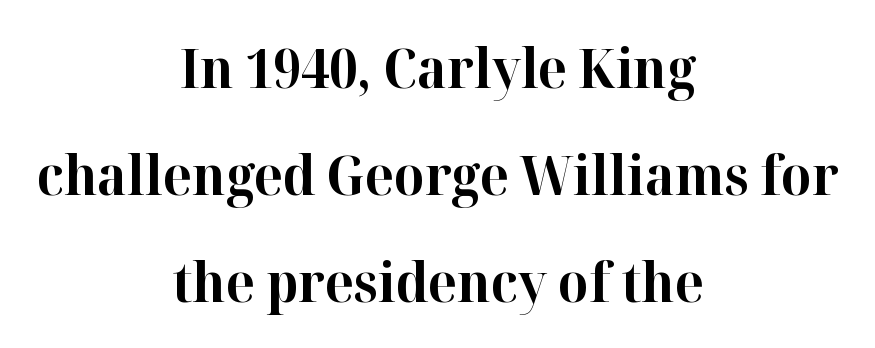
{"serif": "yes", "italic": "no", "bold": "yes", "weight": "bold", "width": "normal", "stroke_contrast": "high", "x_height": "medium", "monospaced": "no", "underline": "no", "align": "center", "line_spacing": "loose", "line_spacing_ratio": 1.98, "letter_spacing": "normal", "letter_spacing_em": 0.0, "glyph_px": 54}
